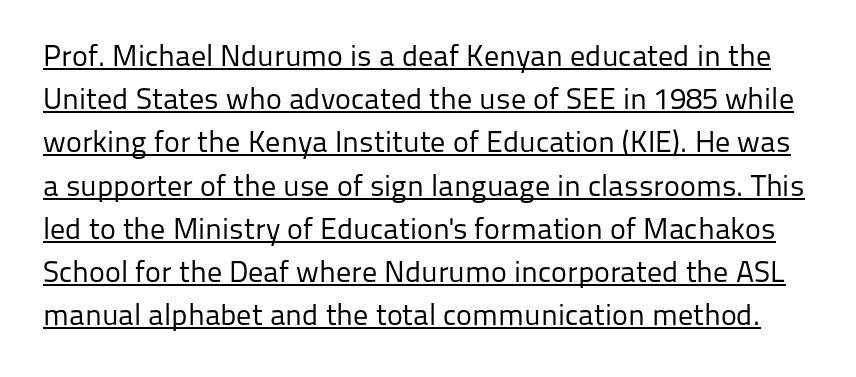
Whoever set this chose a conventional vertical rhythm. Descenders here cross a horizontal rule under the line. Weight: not bold — regular or lighter. Does the lettering tilt? It doesn't — this is upright. Spacing verdict: proportional, widths tailored to each character.
